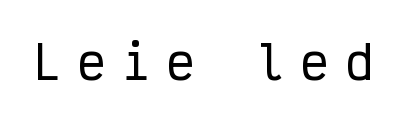
The image shows 46 px condensed sans-serif type, upright, monospaced; set unusually wide letter spacing (+0.37 em), not underlined; low stroke contrast and a medium x-height.
